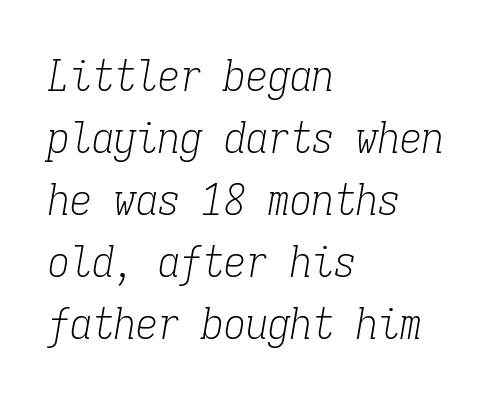
The image shows 44 px light, condensed serif type, italic (leaning right), monospaced; set left-aligned, normal line spacing (1.41x), normal letter spacing, not underlined; low stroke contrast and a medium x-height.
